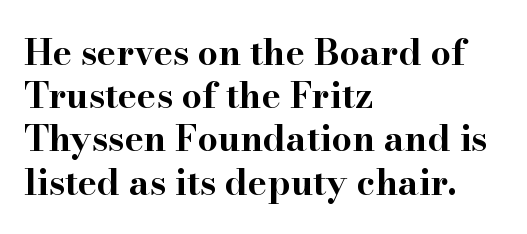
The image shows 36 px bold, wide serif type, upright; set left-aligned, line spacing 1.2x, normal letter spacing, not underlined; high stroke contrast and a small x-height.
